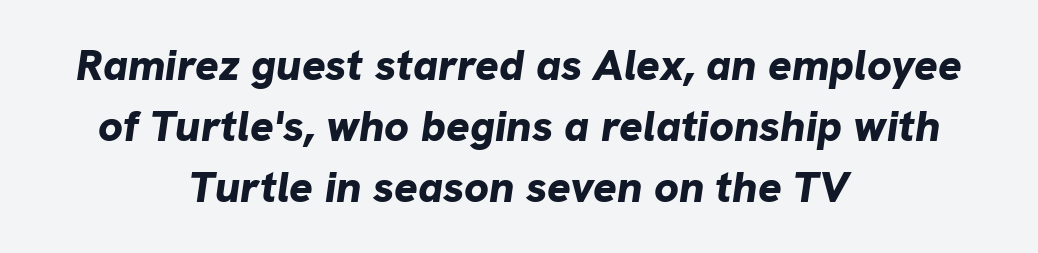
How would I describe the line gaps? Plain and ordinary. Spacing verdict: proportional, widths tailored to each character. These words are printed bold, with thick strokes throughout. Nothing unusual about the tracking: characters are spaced as the font intends. The whole block is typeset with a tilt.
